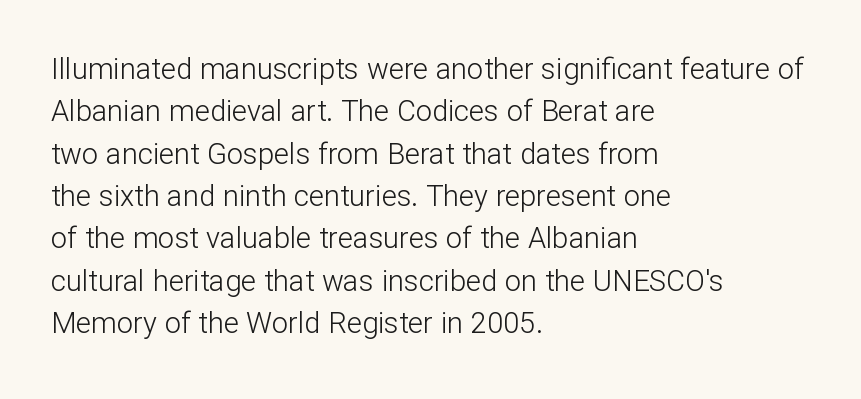
{"serif": "no", "italic": "no", "bold": "no", "weight": "light", "width": "normal", "stroke_contrast": "low", "x_height": "medium", "monospaced": "no", "underline": "no", "align": "left", "line_spacing": "normal", "line_spacing_ratio": 1.46, "letter_spacing": "normal", "letter_spacing_em": 0.0, "glyph_px": 29}
